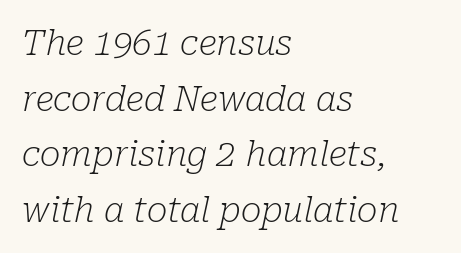
Do the characters align in a grid? No, the font is proportional. The strip under each line holds only bare page. Leftover space on each line is placed entirely after the last word. The gaps between neighbouring characters are ordinary and unremarkable. In terms of posture, this sample is oblique. This block has exactly the height ordinary leading produces.
